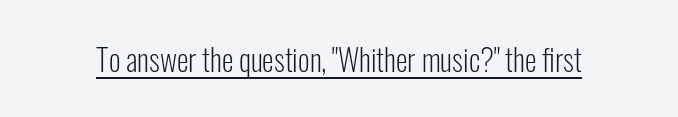
Q: Is the text bold? A: No.
Q: Is the text italic (slanted)? A: No, it is upright.
Q: Is the typeface a serif or a sans-serif typeface? A: Sans-serif.
Q: Is the text underlined? A: Yes.
Q: Is the spacing between letters normal or unusually wide? A: Normal.
Q: Width (condensed, normal, or wide)? A: Condensed.
Q: Stroke contrast? A: Low.
Q: x-height? A: Medium.
Q: Monospaced? A: No.
